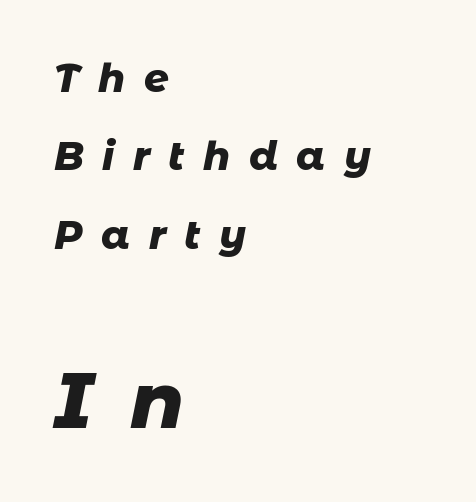
Q: Is the text bold? A: Yes.
Q: Is the text italic (slanted)? A: Yes, it leans right by about 11 degrees.
Q: Is the text underlined? A: No.
Q: How is the paragraph aligned? A: Left-aligned.
Q: Is the spacing between letters normal or unusually wide? A: Unusually wide.
Q: Is the spacing between lines tight, normal or loose? A: Loose.
Q: Which block of text is set in a larger size, the first (top) or the second (bottom)? A: The second (bottom) one.
Q: Width (condensed, normal, or wide)? A: Normal.
Q: Stroke contrast? A: Low.
Q: x-height? A: Medium.
Q: Monospaced? A: No.
